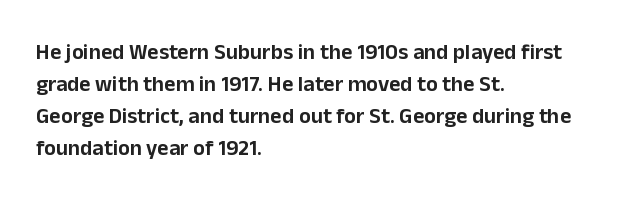
The image shows 22 px text type, upright; set left-aligned, normal line spacing (1.45x), normal letter spacing, not underlined.
